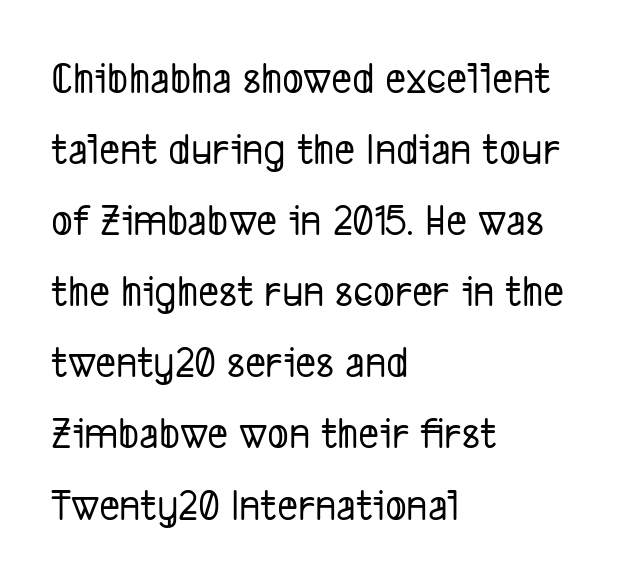
{"serif": "no", "width": "condensed", "stroke_contrast": "low", "x_height": "medium", "monospaced": "no", "underline": "no", "align": "left", "line_spacing": "normal", "line_spacing_ratio": 1.58, "letter_spacing": "normal", "letter_spacing_em": 0.0, "glyph_px": 45}
